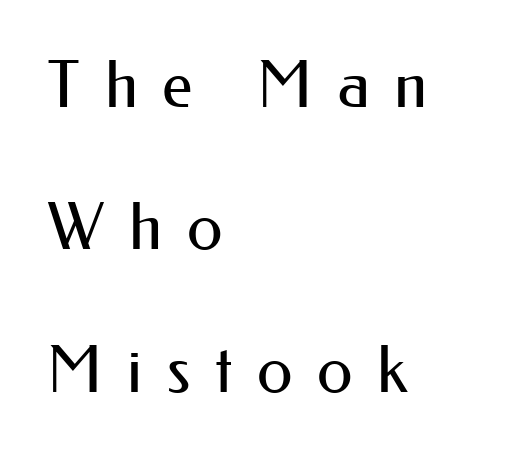
The passage shown is typed in a proportional face where columns would drift. Honestly, the rows look like they've been pulled way apart. Ascenders rise straight up at ninety degrees. What kind of face is this? One without serifs — a sans. The words here are not underlined. These lines are set flush left with a ragged right edge.
